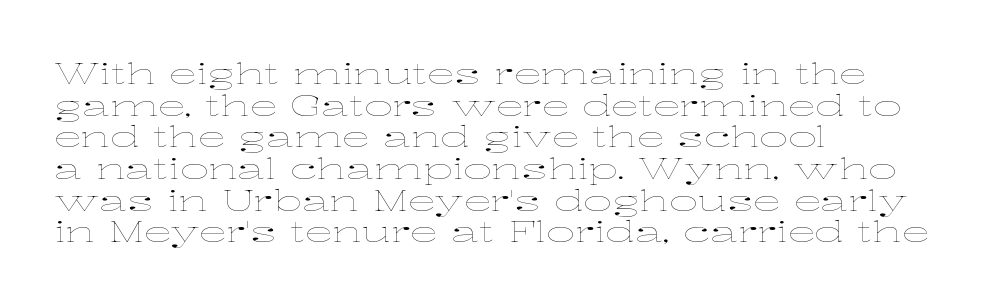
{"italic": "no", "bold": "no", "weight": "thin", "width": "wide", "stroke_contrast": "low", "x_height": "medium", "monospaced": "no", "underline": "no", "align": "left", "line_spacing": "tight", "line_spacing_ratio": 1.13, "letter_spacing": "normal", "letter_spacing_em": 0.0, "glyph_px": 28}
